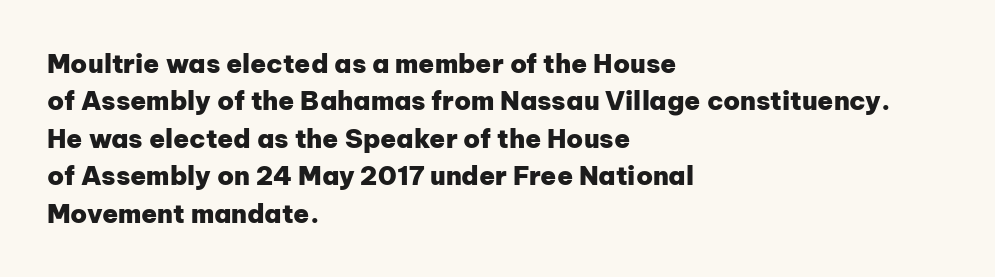
{"italic": "no", "bold": "yes", "underline": "no", "align": "left", "line_spacing": "normal", "line_spacing_ratio": 1.44, "letter_spacing": "normal", "letter_spacing_em": 0.0, "glyph_px": 26}
